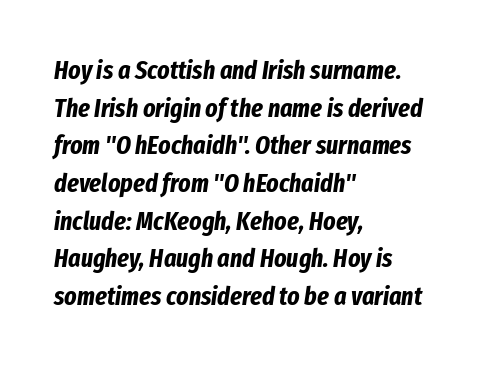
A dark, heavy texture on the line: the type is bold. Check the space under the baseline: it is left empty. Visually the block forms a straight wall on the left and a jagged coastline on the right. The specimen reads as italic at a glance.
